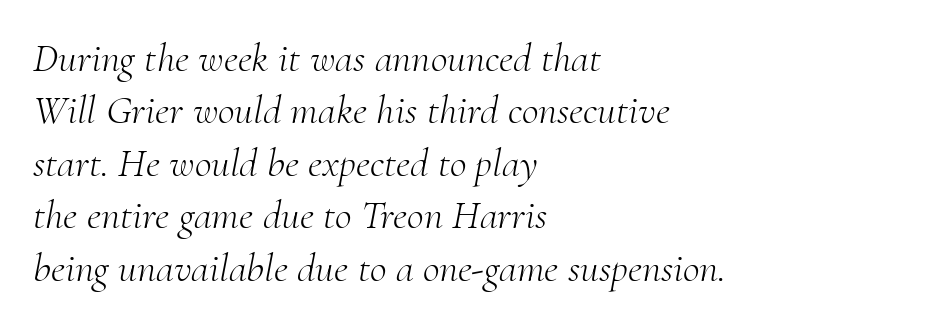
{"serif": "yes", "italic": "yes", "lean": "right", "slant_degrees": 10, "bold": "no", "weight": "light", "width": "normal", "stroke_contrast": "medium", "x_height": "small", "monospaced": "no", "underline": "no", "align": "left", "line_spacing": "normal", "line_spacing_ratio": 1.28, "letter_spacing": "normal", "letter_spacing_em": 0.0, "glyph_px": 41}
